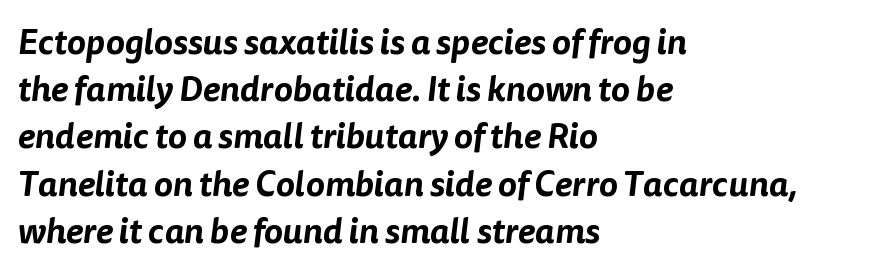
{"serif": "no", "width": "normal", "stroke_contrast": "low", "x_height": "medium", "monospaced": "no", "underline": "no", "align": "left", "line_spacing": "normal", "line_spacing_ratio": 1.35, "letter_spacing": "normal", "letter_spacing_em": 0.0, "glyph_px": 35}
